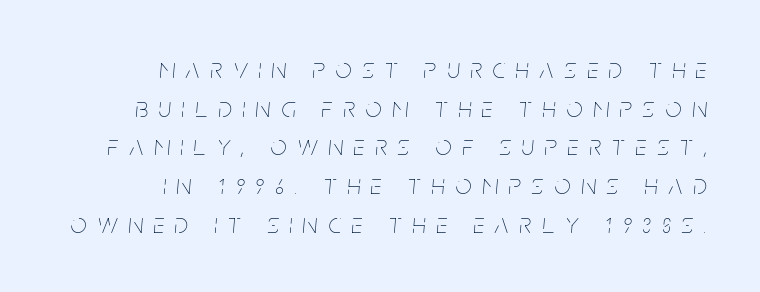
{"italic": "yes", "lean": "right", "slant_degrees": 5, "bold": "no", "weight": "thin", "width": "condensed", "stroke_contrast": "low", "x_height": "large", "monospaced": "no", "underline": "no", "align": "right", "line_spacing": "normal", "line_spacing_ratio": 1.38, "letter_spacing": "wide", "letter_spacing_em": 0.39, "glyph_px": 28}
